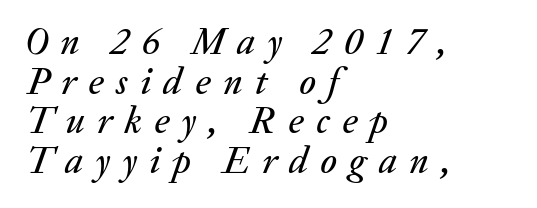
Q: Is the text italic (slanted)? A: Yes, it leans right by about 20 degrees.
Q: Is the text underlined? A: No.
Q: How is the paragraph aligned? A: Left-aligned.
Q: Is the spacing between letters normal or unusually wide? A: Unusually wide.
Q: Is the spacing between lines tight, normal or loose? A: Tight.
Q: Width (condensed, normal, or wide)? A: Normal.
Q: Stroke contrast? A: Medium.
Q: x-height? A: Medium.
Q: Monospaced? A: No.
